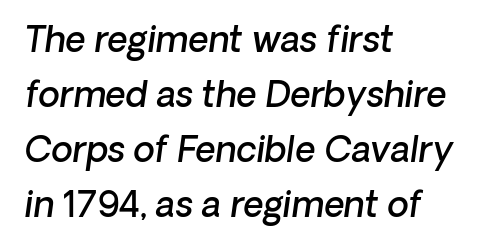
Q: Is the text bold? A: Semi-bold.
Q: Is the typeface a serif or a sans-serif typeface? A: Sans-serif.
Q: Is the text underlined? A: No.
Q: How is the paragraph aligned? A: Left-aligned.
Q: Is the spacing between letters normal or unusually wide? A: Normal.
Q: Is the spacing between lines tight, normal or loose? A: Normal.
Q: Width (condensed, normal, or wide)? A: Normal.
Q: Stroke contrast? A: Low.
Q: x-height? A: Medium.
Q: Monospaced? A: No.
